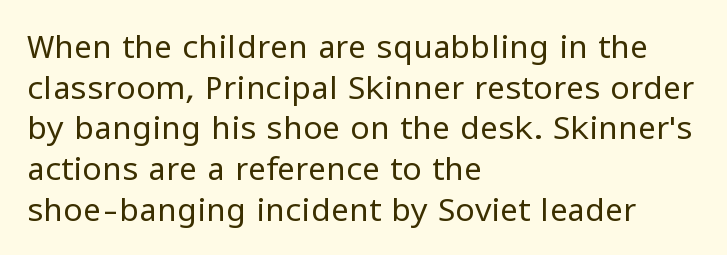
Q: Is the text bold? A: No.
Q: Is the text italic (slanted)? A: No, it is upright.
Q: Is the typeface a serif or a sans-serif typeface? A: Sans-serif.
Q: Is the text underlined? A: No.
Q: How is the paragraph aligned? A: Left-aligned.
Q: Is the spacing between letters normal or unusually wide? A: Normal.
Q: Is the spacing between lines tight, normal or loose? A: Normal.
Q: Width (condensed, normal, or wide)? A: Normal.
Q: Stroke contrast? A: Low.
Q: x-height? A: Medium.
Q: Monospaced? A: No.
